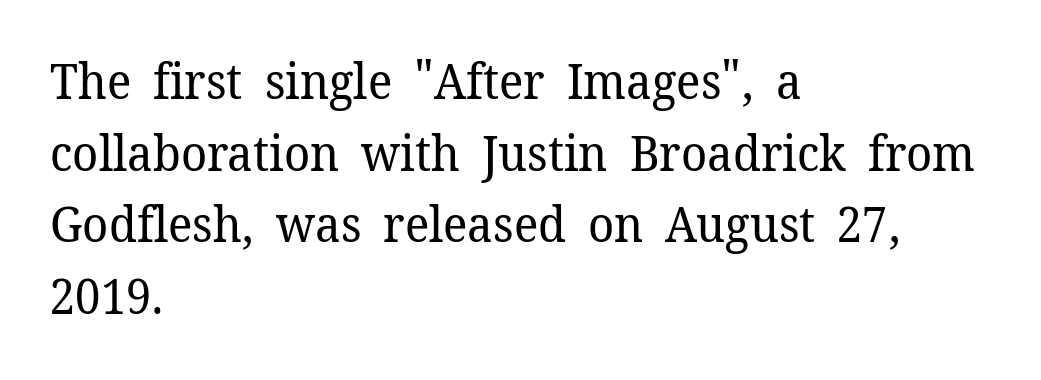
{"serif": "yes", "italic": "no", "bold": "no", "weight": "regular", "width": "normal", "stroke_contrast": "low", "x_height": "medium", "monospaced": "no", "underline": "no", "align": "left", "line_spacing": "normal", "line_spacing_ratio": 1.46, "letter_spacing": "normal", "letter_spacing_em": 0.0, "glyph_px": 49}
